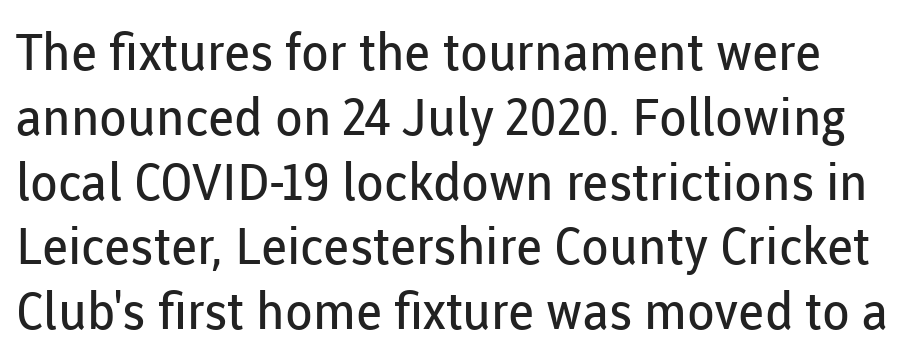
A roman cut, with each character standing at attention. The face used here is rendered with its standard letterfit. Typographically, this falls in the sans-serif category. Descenders are the only things crossing below the line. Note the varied advance widths — an 'i' is clearly narrower than an 'm'.
